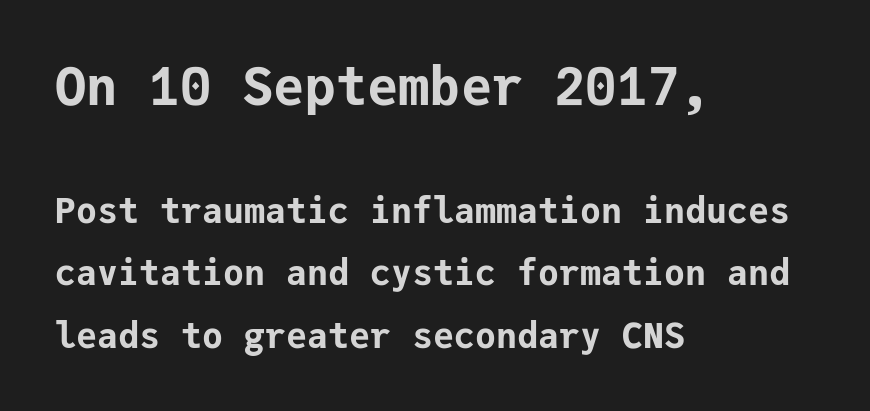
Q: Is the text bold? A: Yes.
Q: Is the text italic (slanted)? A: No, it is upright.
Q: Is the typeface a serif or a sans-serif typeface? A: Sans-serif.
Q: Is the text underlined? A: No.
Q: How is the paragraph aligned? A: Left-aligned.
Q: Is the spacing between letters normal or unusually wide? A: Normal.
Q: Which block of text is set in a larger size, the first (top) or the second (bottom)? A: The first (top) one.
Q: Width (condensed, normal, or wide)? A: Normal.
Q: Stroke contrast? A: Low.
Q: x-height? A: Medium.
Q: Monospaced? A: Yes.
